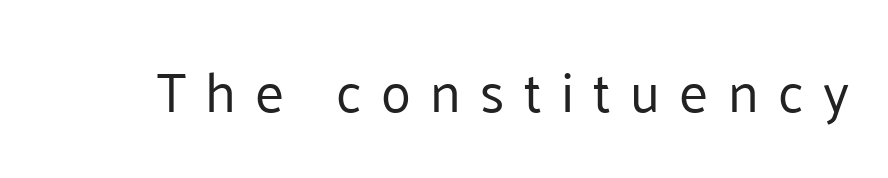
The image shows 55 px regular-weight sans-serif type, upright; set unusually wide letter spacing (+0.35 em), not underlined; low stroke contrast and a medium x-height.
